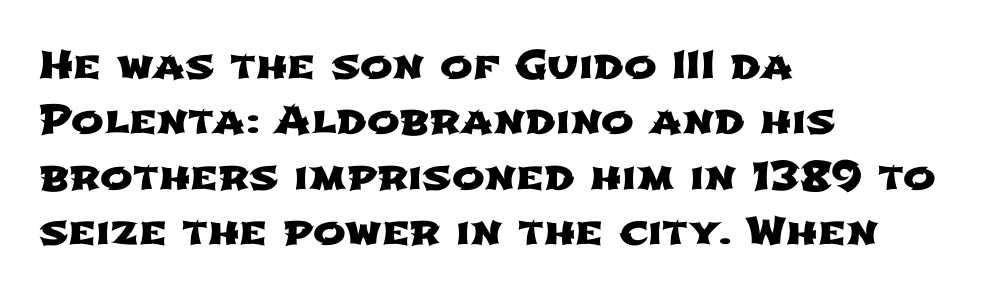
The area under the type is left untouched. Here the glyphs are tracked normally, forming tight word shapes. The face used here is proportionally spaced, like ordinary book or web type. Horizontal bands of white between lines are of average thickness. Check where the strokes stop: nothing finishes them off — pure sans.
